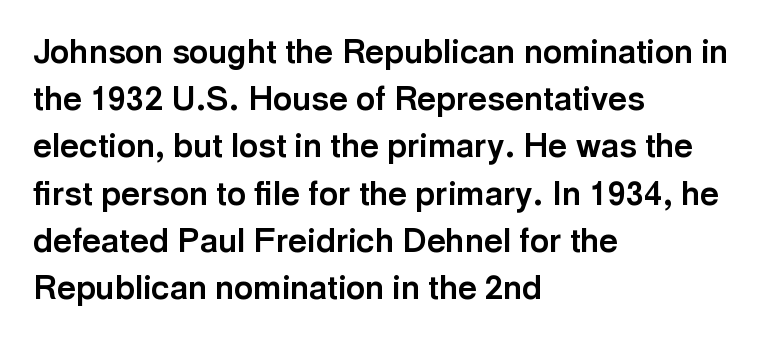
The image shows 33 px bold sans-serif type, upright; set left-aligned, normal line spacing (1.43x), normal letter spacing, not underlined; a medium x-height.
